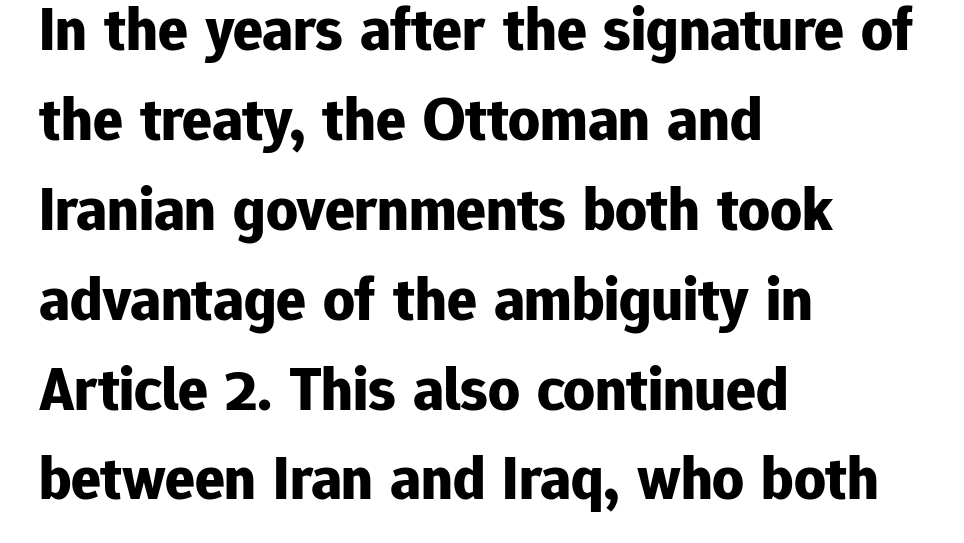
Every row of glyphs begins at an identical x-position on the left. The typeface chosen for these lines omits serifs. The passage shown stacks its lines at a standard gap. Weight check: bold — yes, fully. The axis of the letterforms is exactly vertical. The passage shown is typed in a proportional face where columns would drift.
